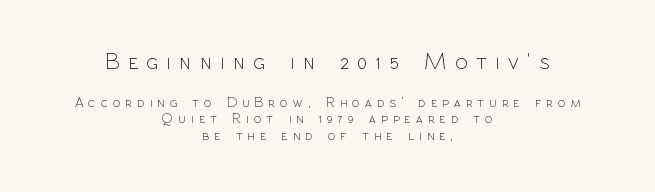
Heaviness? Minimal to ordinary, like unemphasized prose. The specimen reads as upright at a glance. Which chunk is bigger? The first one — the top block dwarfs the bottom. Any mark beneath the type? The region is blank.
